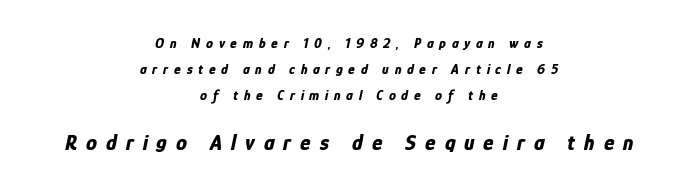
{"italic": "yes", "lean": "right", "slant_degrees": 12, "bold": "yes", "underline": "no", "align": "center", "line_spacing_ratio": 1.84, "letter_spacing": "wide", "letter_spacing_em": 0.41, "larger_block": "second", "size_ratio": 1.57, "glyph_px": 22}
